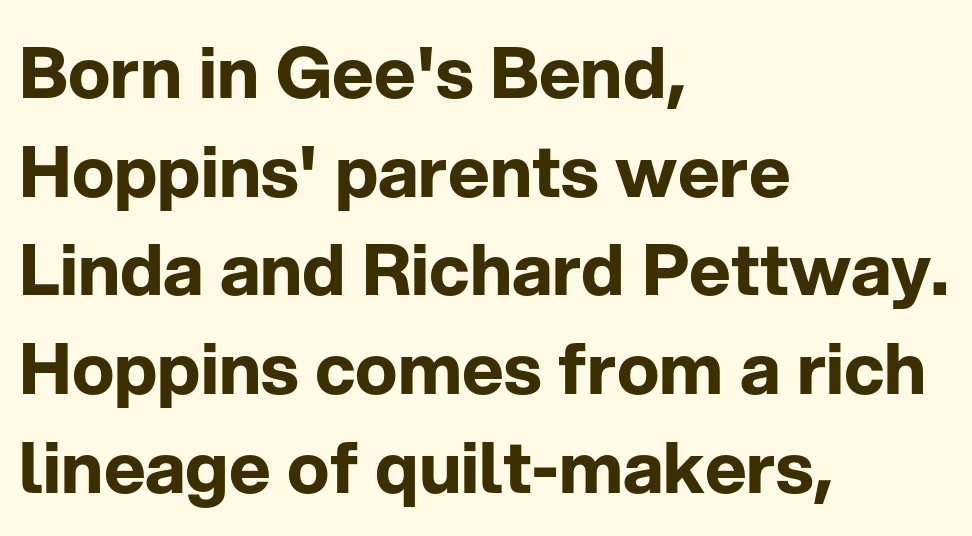
{"serif": "no", "italic": "no", "bold": "yes", "weight": "bold", "width": "normal", "stroke_contrast": "low", "x_height": "medium", "monospaced": "no", "underline": "no", "align": "left", "line_spacing": "normal", "line_spacing_ratio": 1.39, "letter_spacing": "normal", "letter_spacing_em": 0.0, "glyph_px": 71}
